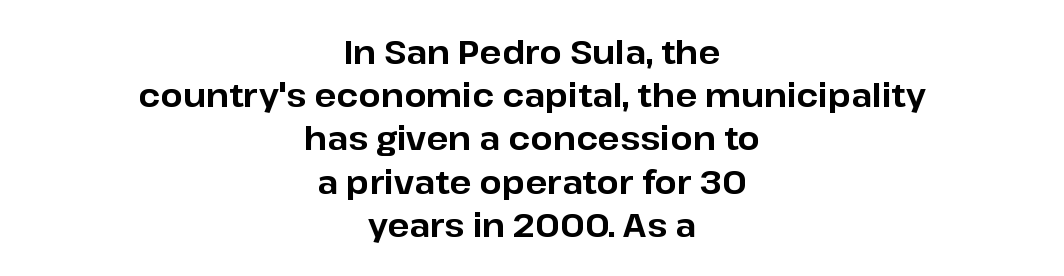
The line texture is even and compact thanks to regular tracking. The face used here is a sans, in the tradition of grotesques and geometrics. Has an underline been added? It has not. The letters advance in unequal steps, a hallmark of proportional type. No italicization has been applied; the sample stays upright. Weight check: bold — yes, fully.
